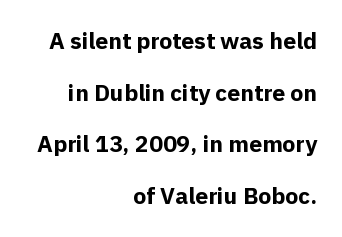
Q: Is the text bold? A: Yes.
Q: Is the text italic (slanted)? A: No, it is upright.
Q: Is the text underlined? A: No.
Q: How is the paragraph aligned? A: Right-aligned.
Q: Is the spacing between letters normal or unusually wide? A: Normal.
Q: Is the spacing between lines tight, normal or loose? A: Loose.
